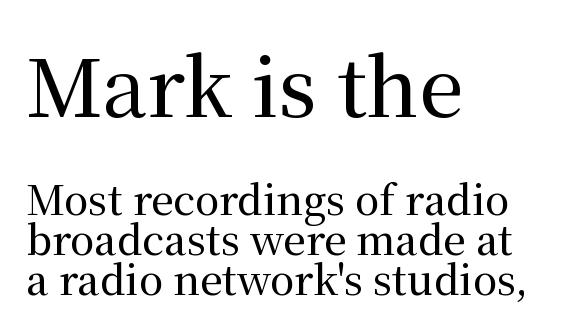
Q: Is the text italic (slanted)? A: No, it is upright.
Q: Is the typeface a serif or a sans-serif typeface? A: Serif.
Q: Is the text underlined? A: No.
Q: How is the paragraph aligned? A: Left-aligned.
Q: Is the spacing between letters normal or unusually wide? A: Normal.
Q: Is the spacing between lines tight, normal or loose? A: Tight.
Q: Which block of text is set in a larger size, the first (top) or the second (bottom)? A: The first (top) one.
Q: Width (condensed, normal, or wide)? A: Normal.
Q: Stroke contrast? A: Medium.
Q: x-height? A: Medium.
Q: Monospaced? A: No.
